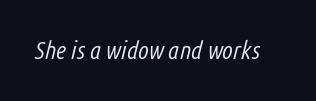
The image shows 25 px text type, italic (leaning right); set normal letter spacing, not underlined.
